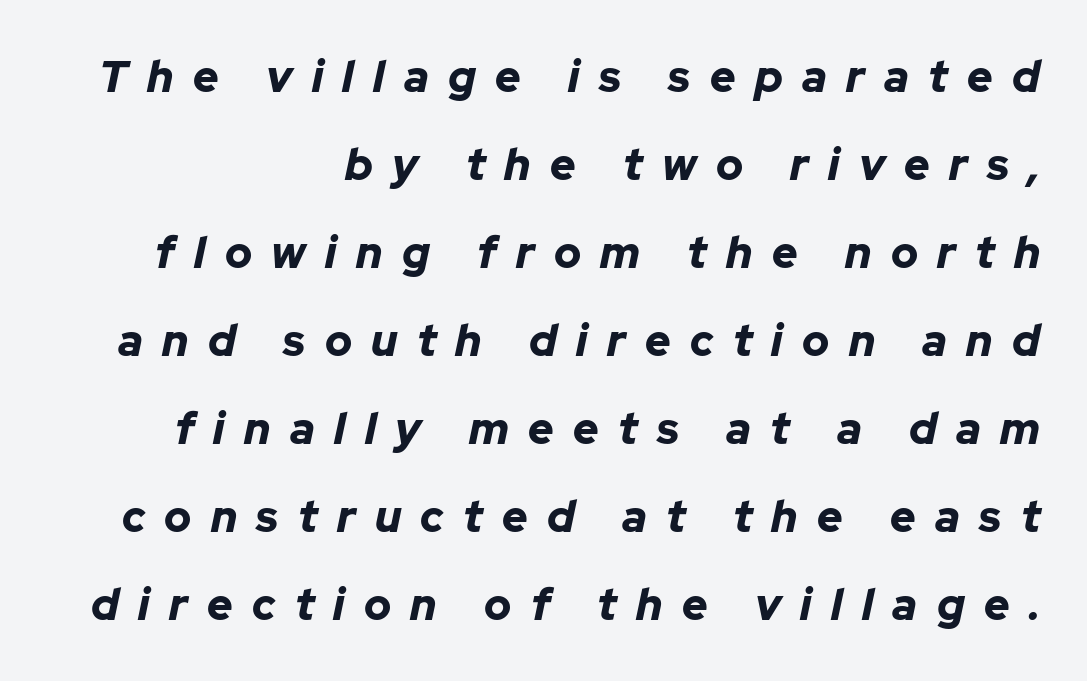
Q: Is the text bold? A: Yes.
Q: Is the text italic (slanted)? A: Yes, it leans right by about 12 degrees.
Q: Is the text underlined? A: No.
Q: How is the paragraph aligned? A: Right-aligned.
Q: Is the spacing between letters normal or unusually wide? A: Unusually wide.
Q: Is the spacing between lines tight, normal or loose? A: Loose.
Q: Width (condensed, normal, or wide)? A: Normal.
Q: Stroke contrast? A: Low.
Q: x-height? A: Medium.
Q: Monospaced? A: No.
